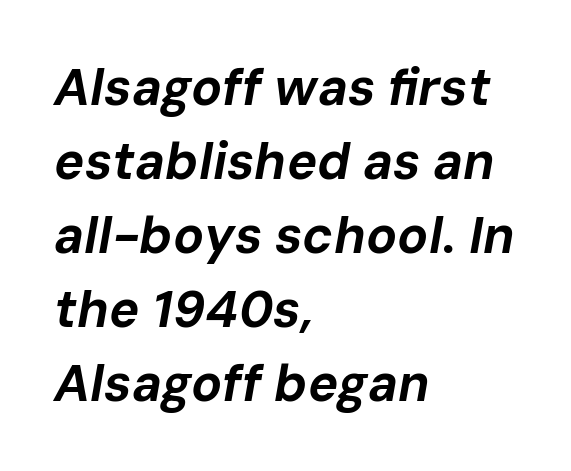
{"italic": "yes", "lean": "right", "slant_degrees": 10, "bold": "yes", "weight": "bold", "width": "normal", "stroke_contrast": "low", "x_height": "medium", "monospaced": "no", "underline": "no", "align": "left", "line_spacing": "normal", "line_spacing_ratio": 1.45, "letter_spacing": "normal", "letter_spacing_em": 0.0, "glyph_px": 51}
